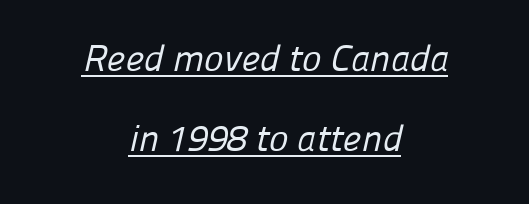
Loosely led — the rows are spread out. A quiet, ordinary-to-light weight characterises the typeface. Caption: multi-line text, centered on the measure. Each letter keeps its own natural width here, so spacing adapts to shape.
